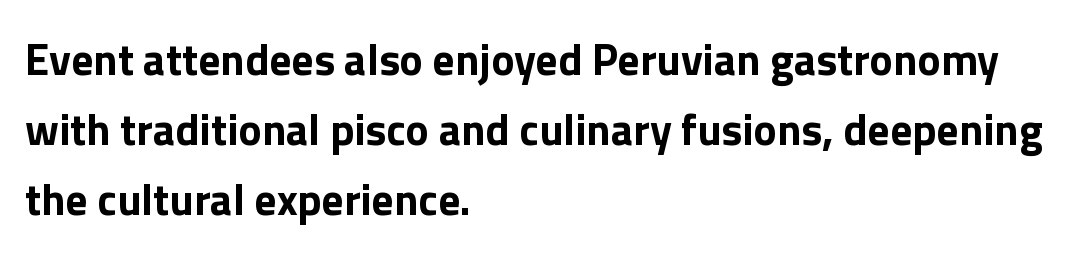
Q: Is the text bold? A: Yes.
Q: Is the text italic (slanted)? A: No, it is upright.
Q: Is the typeface a serif or a sans-serif typeface? A: Sans-serif.
Q: Is the text underlined? A: No.
Q: How is the paragraph aligned? A: Left-aligned.
Q: Is the spacing between letters normal or unusually wide? A: Normal.
Q: Is the spacing between lines tight, normal or loose? A: Normal.
Q: Width (condensed, normal, or wide)? A: Normal.
Q: x-height? A: Medium.
Q: Monospaced? A: No.
